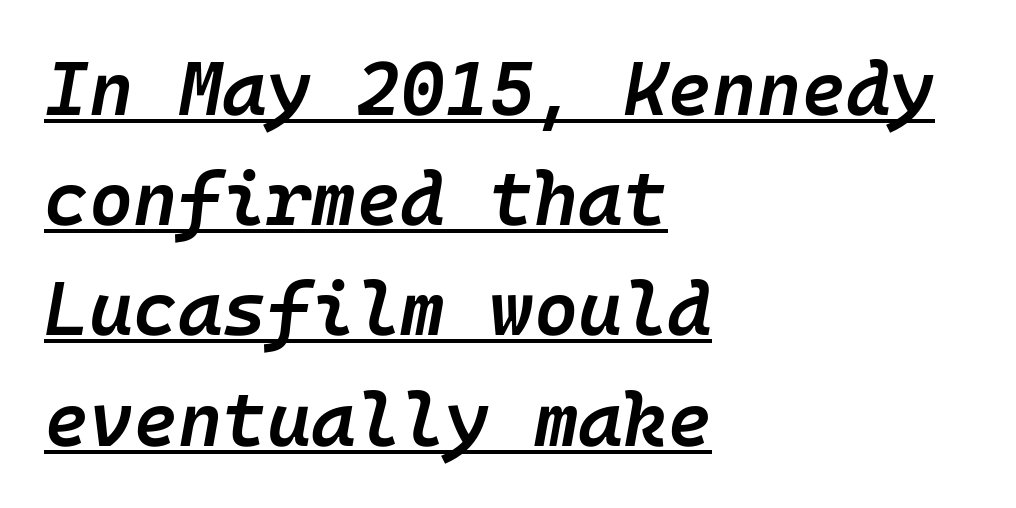
{"italic": "yes", "lean": "right", "slant_degrees": 10, "bold": "semi", "weight": "semibold", "width": "normal", "stroke_contrast": "low", "x_height": "medium", "underline": "yes", "align": "left", "line_spacing": "normal", "line_spacing_ratio": 1.45, "letter_spacing": "normal", "letter_spacing_em": 0.0, "glyph_px": 76}
